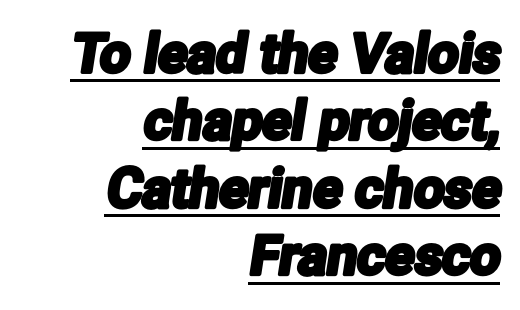
The image shows 54 px condensed sans-serif type; set right-aligned, normal line spacing (1.25x), normal letter spacing, underlined; low stroke contrast and a medium x-height.
